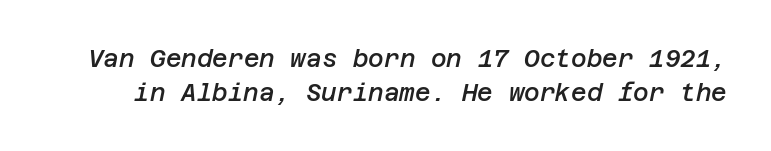
The image shows 24 px text type, italic (leaning right); set normal line spacing (1.41x), normal letter spacing, not underlined.
